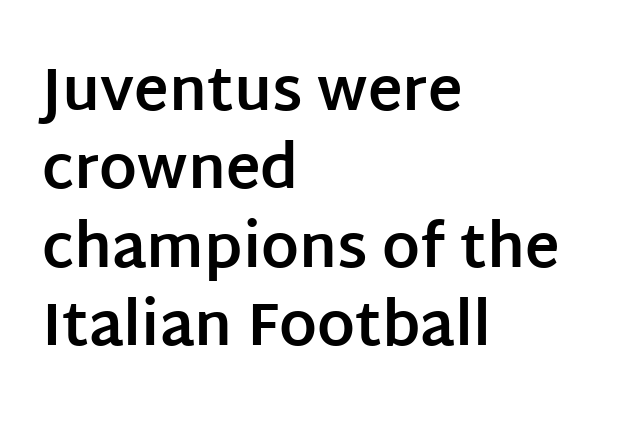
Q: Is the text bold? A: Yes.
Q: Is the text italic (slanted)? A: No, it is upright.
Q: Is the typeface a serif or a sans-serif typeface? A: Sans-serif.
Q: Is the text underlined? A: No.
Q: How is the paragraph aligned? A: Left-aligned.
Q: Is the spacing between letters normal or unusually wide? A: Normal.
Q: Is the spacing between lines tight, normal or loose? A: Normal.
Q: Width (condensed, normal, or wide)? A: Normal.
Q: Stroke contrast? A: Low.
Q: x-height? A: Large.
Q: Monospaced? A: No.
